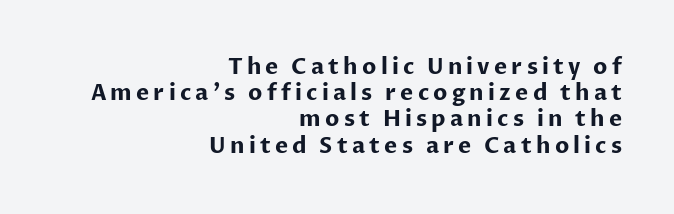
{"italic": "no", "bold": "yes", "underline": "no", "align": "right", "line_spacing_ratio": 1.19, "glyph_px": 22}
